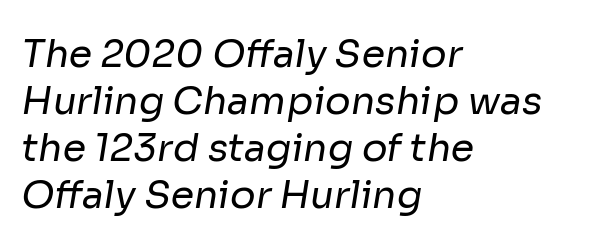
Q: Is the text bold? A: No.
Q: Is the typeface a serif or a sans-serif typeface? A: Sans-serif.
Q: Is the text underlined? A: No.
Q: How is the paragraph aligned? A: Left-aligned.
Q: Is the spacing between letters normal or unusually wide? A: Normal.
Q: Width (condensed, normal, or wide)? A: Normal.
Q: Stroke contrast? A: Low.
Q: x-height? A: Medium.
Q: Monospaced? A: No.
